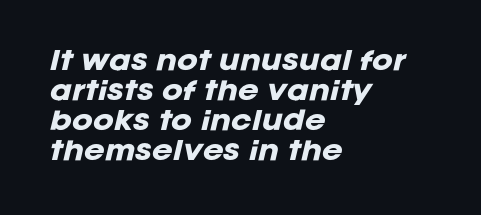
The image shows 25 px bold type, italic (leaning right); set left-aligned, line spacing 1.2x, normal letter spacing, not underlined.
